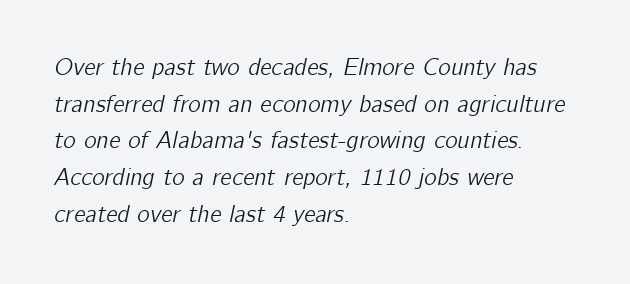
Q: Is the text italic (slanted)? A: Yes, it leans right by about 12 degrees.
Q: Is the text underlined? A: No.
Q: How is the paragraph aligned? A: Left-aligned.
Q: Is the spacing between letters normal or unusually wide? A: Normal.
Q: Is the spacing between lines tight, normal or loose? A: Normal.
